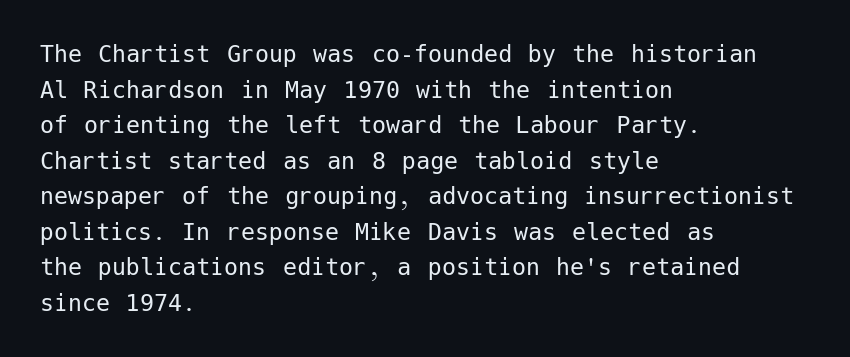
Q: Is the text bold? A: No.
Q: Is the text italic (slanted)? A: No, it is upright.
Q: Is the typeface a serif or a sans-serif typeface? A: Sans-serif.
Q: Is the text underlined? A: No.
Q: How is the paragraph aligned? A: Left-aligned.
Q: Is the spacing between letters normal or unusually wide? A: Normal.
Q: Is the spacing between lines tight, normal or loose? A: Normal.
Q: Width (condensed, normal, or wide)? A: Normal.
Q: Stroke contrast? A: Low.
Q: x-height? A: Medium.
